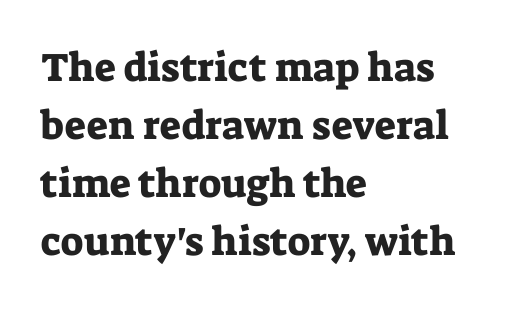
Q: Is the text italic (slanted)? A: No, it is upright.
Q: Is the typeface a serif or a sans-serif typeface? A: Serif.
Q: Is the text underlined? A: No.
Q: How is the paragraph aligned? A: Left-aligned.
Q: Is the spacing between letters normal or unusually wide? A: Normal.
Q: Is the spacing between lines tight, normal or loose? A: Normal.
Q: Width (condensed, normal, or wide)? A: Normal.
Q: Stroke contrast? A: Low.
Q: x-height? A: Medium.
Q: Monospaced? A: No.
